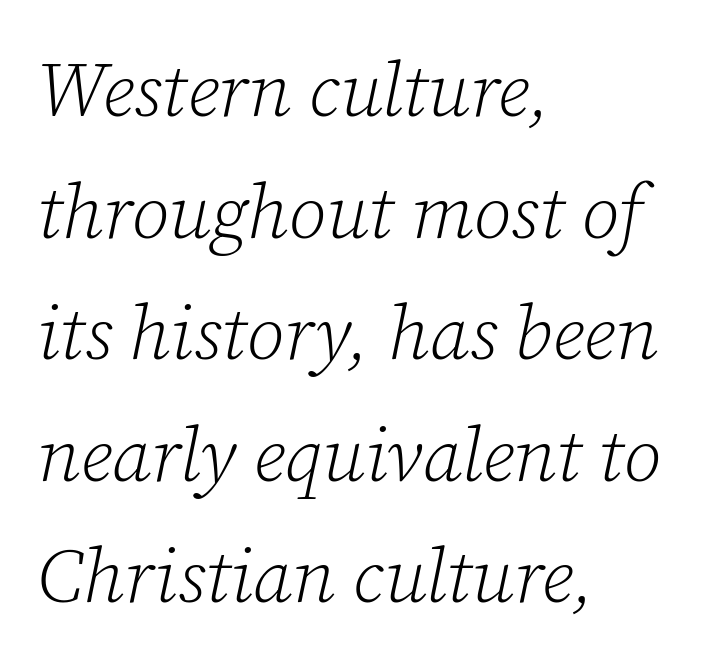
The typesetter chose a ragged-right arrangement here. Italic: yes, the glyphs are oblique. Looks like regular typesetting: each glyph gets only the width it needs. The space directly below the letters is spotless. No extra tracking has been applied to these lines.
